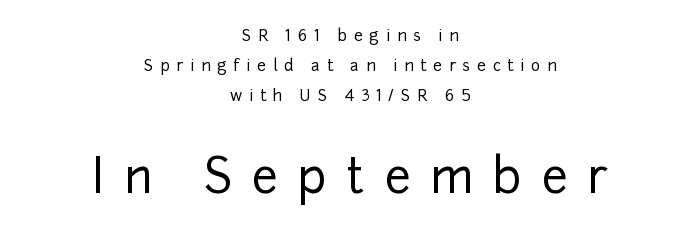
Q: Is the text italic (slanted)? A: No, it is upright.
Q: Is the typeface a serif or a sans-serif typeface? A: Sans-serif.
Q: Is the text underlined? A: No.
Q: How is the paragraph aligned? A: Centered.
Q: Is the spacing between letters normal or unusually wide? A: Unusually wide.
Q: Which block of text is set in a larger size, the first (top) or the second (bottom)? A: The second (bottom) one.
Q: Width (condensed, normal, or wide)? A: Normal.
Q: Stroke contrast? A: Low.
Q: x-height? A: Medium.
Q: Monospaced? A: No.
